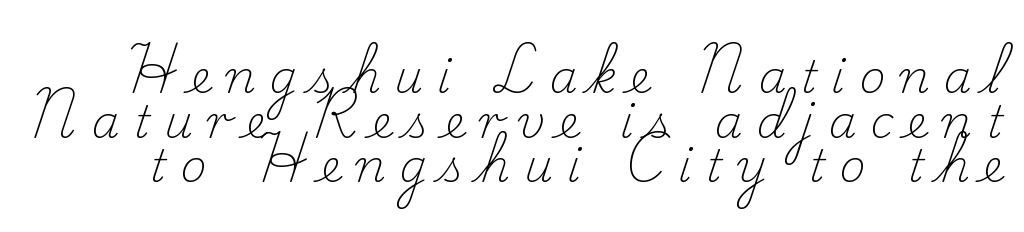
The rendering uses natural spacing where letterforms have individual widths. The area under the type is left untouched. Compared with typical body copy, the letter spacing here is much looser. These lines huddle together more closely than default settings would place them.
